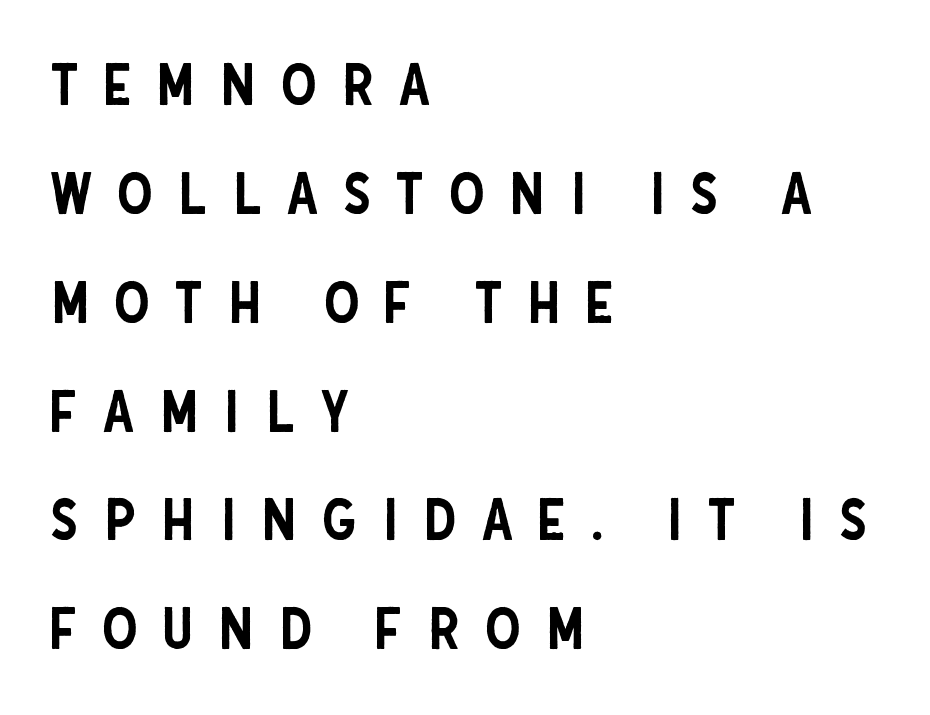
You can tell from the bare stems that sans-serif type was used. The line-height multiplier appears high, well above default. Where is the straight margin? On the left. Proportional: the letters do not fall into vertical columns.
